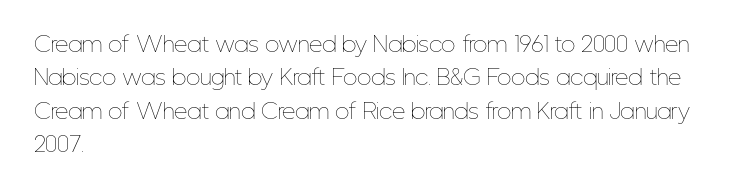
How would I describe the line gaps? Plain and ordinary. Weight: in the light-to-regular range. The type is set solid horizontally, with unmodified tracking. The lines are quadded left.
